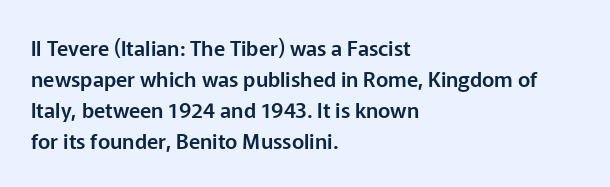
There is no visible air inserted between adjacent glyphs. Alignment: flush left. The words here are not underlined. The axis of the letterforms is exactly vertical. The designer left line spacing at the default.
